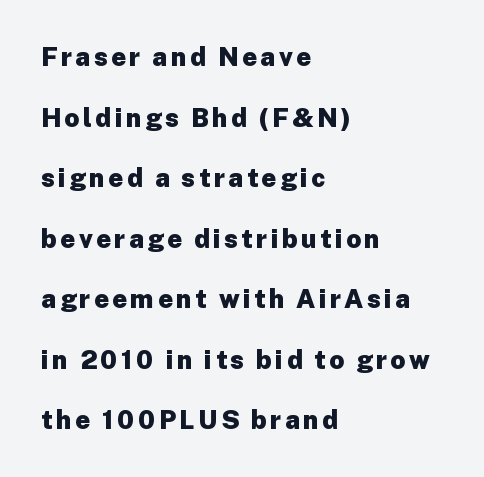
{"italic": "no", "bold": "yes", "underline": "no", "align": "left", "line_spacing": "loose", "line_spacing_ratio": 2.33, "glyph_px": 26}
